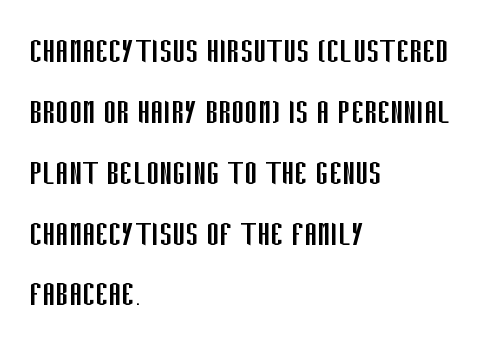
Q: Is the text bold? A: No.
Q: Is the text italic (slanted)? A: No, it is upright.
Q: Is the typeface a serif or a sans-serif typeface? A: Sans-serif.
Q: Is the text underlined? A: No.
Q: How is the paragraph aligned? A: Left-aligned.
Q: Is the spacing between letters normal or unusually wide? A: Normal.
Q: Is the spacing between lines tight, normal or loose? A: Normal.
Q: Width (condensed, normal, or wide)? A: Condensed.
Q: Stroke contrast? A: Low.
Q: x-height? A: Large.
Q: Monospaced? A: No.
